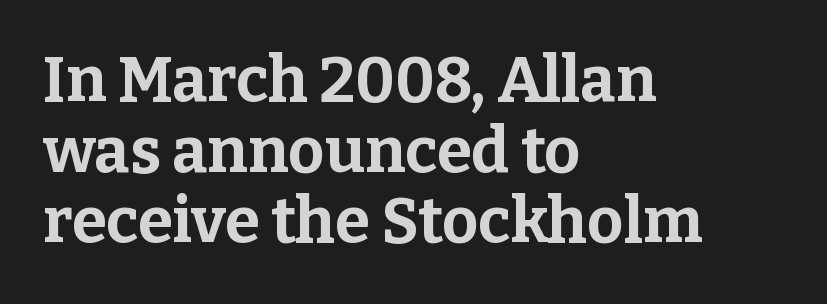
Q: Is the text bold? A: Yes.
Q: Is the text italic (slanted)? A: No, it is upright.
Q: Is the typeface a serif or a sans-serif typeface? A: Serif.
Q: Is the text underlined? A: No.
Q: How is the paragraph aligned? A: Left-aligned.
Q: Is the spacing between letters normal or unusually wide? A: Normal.
Q: Is the spacing between lines tight, normal or loose? A: Tight.
Q: Width (condensed, normal, or wide)? A: Normal.
Q: Stroke contrast? A: Low.
Q: x-height? A: Medium.
Q: Monospaced? A: No.
